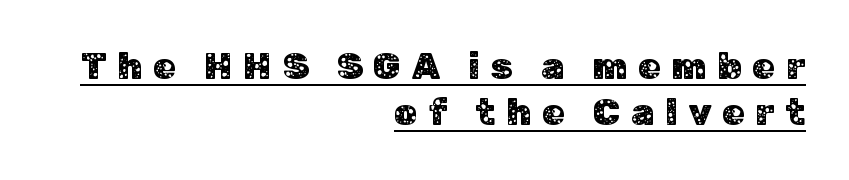
The image shows 37 px sans-serif type, upright; set right-aligned, normal line spacing (1.25x), unusually wide letter spacing (+0.29 em), underlined; low stroke contrast and a medium x-height.
